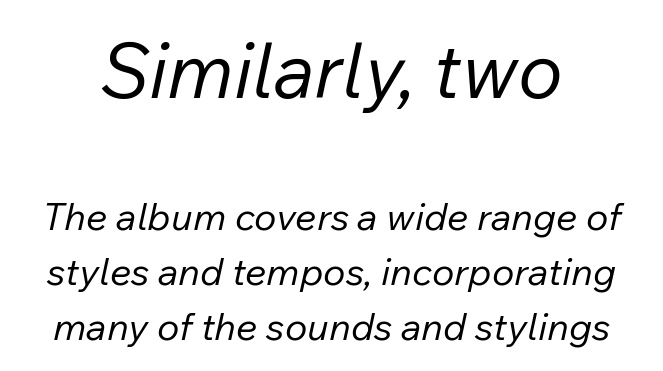
Whoever set this made the first block the dominant, larger element. A typesetter would call this leading conventional body-copy spacing. The letters advance in unequal steps, a hallmark of proportional type. This sample uses an oblique cut, with every glyph tilted off the vertical. The font is comparable to plain body text, perhaps lighter. Underlining? Definitely not there.
